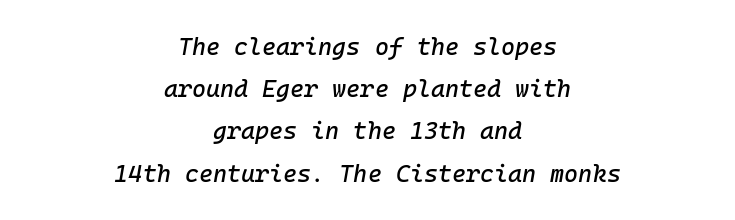
The image shows 24 px text type, italic (leaning right); set centered, line spacing 1.76x, normal letter spacing, not underlined.
